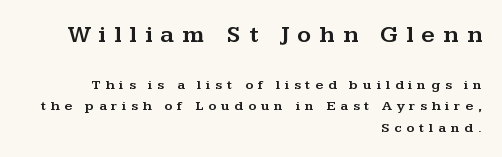
{"italic": "no", "underline": "no", "align": "right", "line_spacing": "normal", "line_spacing_ratio": 1.53, "letter_spacing": "wide", "letter_spacing_em": 0.34, "larger_block": "first", "size_ratio": 1.71, "glyph_px": 24}
